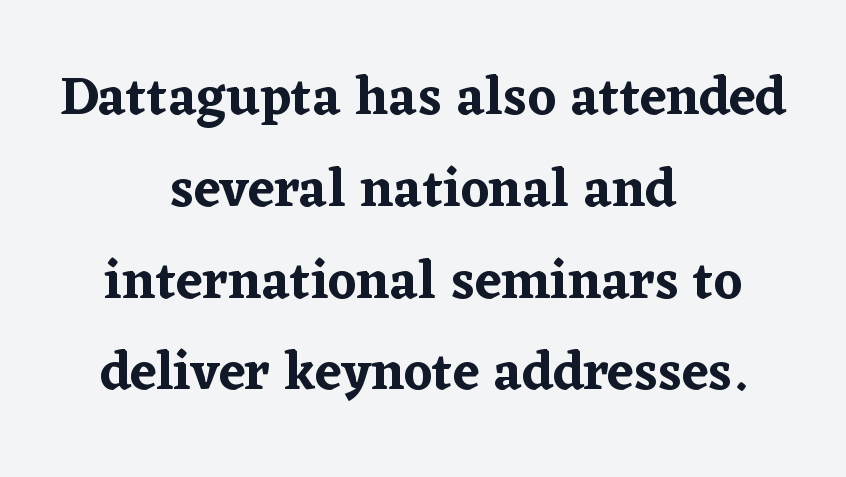
Rendered with straight, roman letterforms. The rag falls on both sides of this text block equally. Underline: absent. The letters sit at their default tracking, neither squeezed nor spread. The passage shown is typed in a proportional face where columns would drift.
